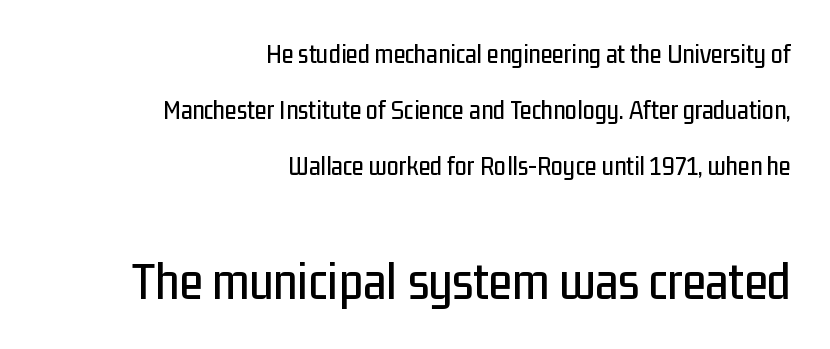
Q: Is the text italic (slanted)? A: No, it is upright.
Q: Is the typeface a serif or a sans-serif typeface? A: Sans-serif.
Q: Is the text underlined? A: No.
Q: How is the paragraph aligned? A: Right-aligned.
Q: Is the spacing between letters normal or unusually wide? A: Normal.
Q: Is the spacing between lines tight, normal or loose? A: Loose.
Q: Which block of text is set in a larger size, the first (top) or the second (bottom)? A: The second (bottom) one.
Q: Width (condensed, normal, or wide)? A: Condensed.
Q: Stroke contrast? A: Low.
Q: x-height? A: Medium.
Q: Monospaced? A: No.
